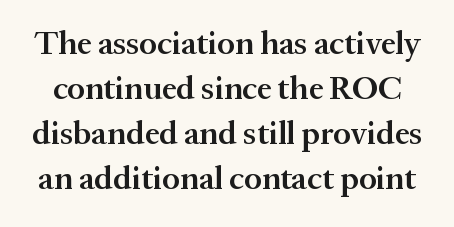
The image shows 33 px semibold serif type, upright; set normal line spacing (1.36x), normal letter spacing, not underlined; medium stroke contrast and a medium x-height.
